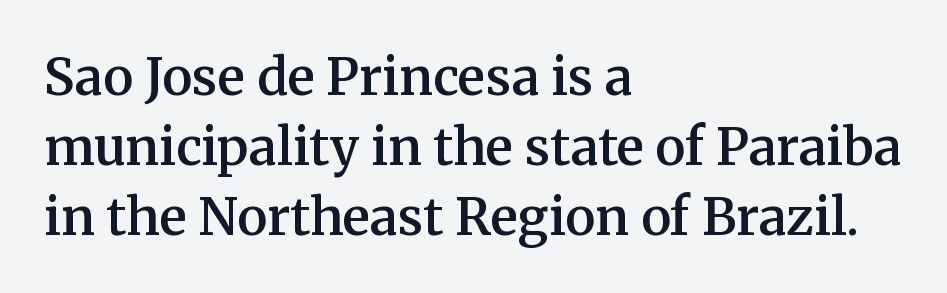
The image shows 51 px semibold serif type, upright; set left-aligned, normal line spacing (1.37x), normal letter spacing, not underlined; medium stroke contrast and a medium x-height.
